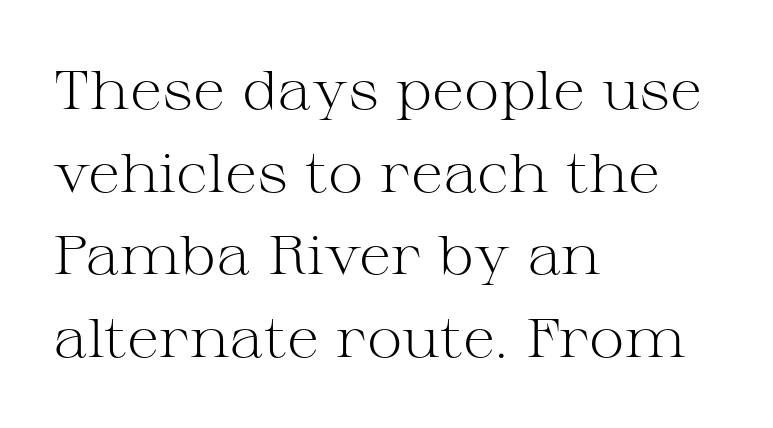
Q: Is the text bold? A: No.
Q: Is the text italic (slanted)? A: No, it is upright.
Q: Is the typeface a serif or a sans-serif typeface? A: Serif.
Q: Is the text underlined? A: No.
Q: How is the paragraph aligned? A: Left-aligned.
Q: Is the spacing between letters normal or unusually wide? A: Normal.
Q: Is the spacing between lines tight, normal or loose? A: Normal.
Q: Width (condensed, normal, or wide)? A: Wide.
Q: Stroke contrast? A: Medium.
Q: x-height? A: Medium.
Q: Monospaced? A: No.
